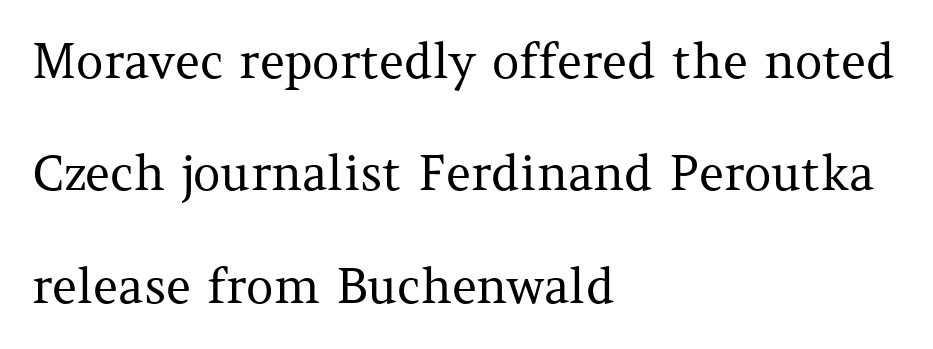
The face used here is seriffed, in the tradition of book romans. Airy leading. Letters rest on an invisible, unmarked baseline. A classic flush-left, rag-right setting is used for this passage. Characters remain perfectly vertical along every line. The face used here is proportionally spaced, like ordinary book or web type.
